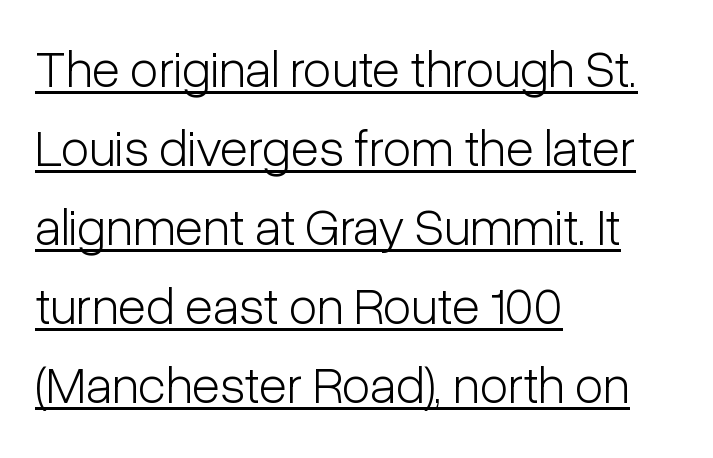
{"serif": "no", "italic": "no", "bold": "no", "weight": "light", "width": "condensed", "stroke_contrast": "low", "x_height": "medium", "monospaced": "no", "underline": "yes", "align": "left", "line_spacing": "normal", "line_spacing_ratio": 1.52, "letter_spacing": "normal", "letter_spacing_em": 0.0, "glyph_px": 52}
